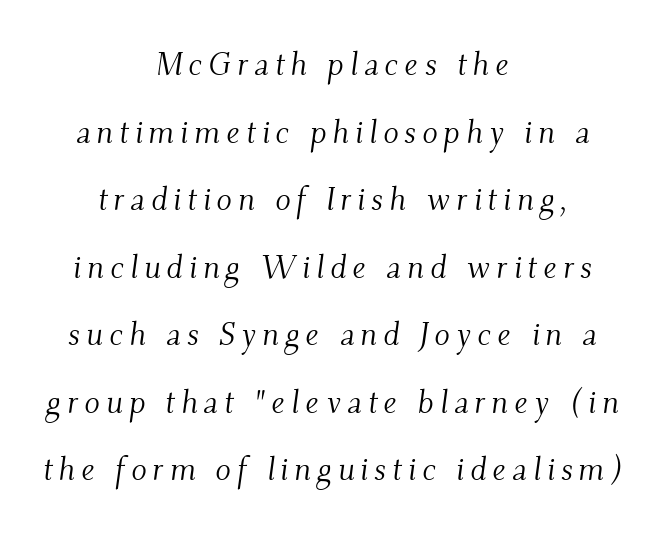
The letters advance in unequal steps, a hallmark of proportional type. A typesetter would call this leading open, well beyond the default. The characters display serif detailing at their extremities. Typeset on center — no edge is straight. No extra ink here — the face is not bold. Rule under the text: the space is simply empty.
